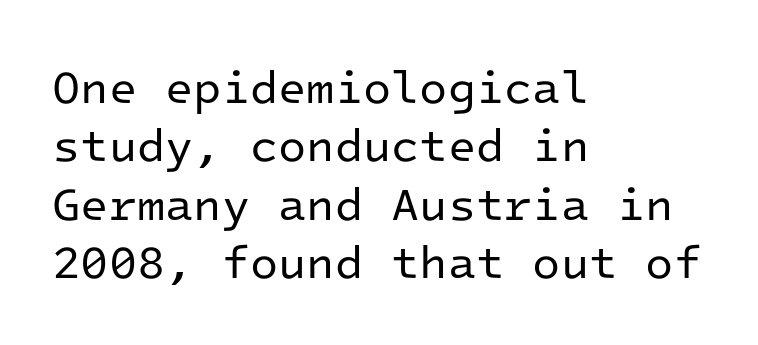
{"serif": "no", "italic": "no", "bold": "no", "weight": "regular", "width": "normal", "stroke_contrast": "low", "x_height": "medium", "monospaced": "yes", "underline": "no", "align": "left", "line_spacing": "normal", "line_spacing_ratio": 1.27, "letter_spacing": "normal", "letter_spacing_em": 0.0, "glyph_px": 46}
